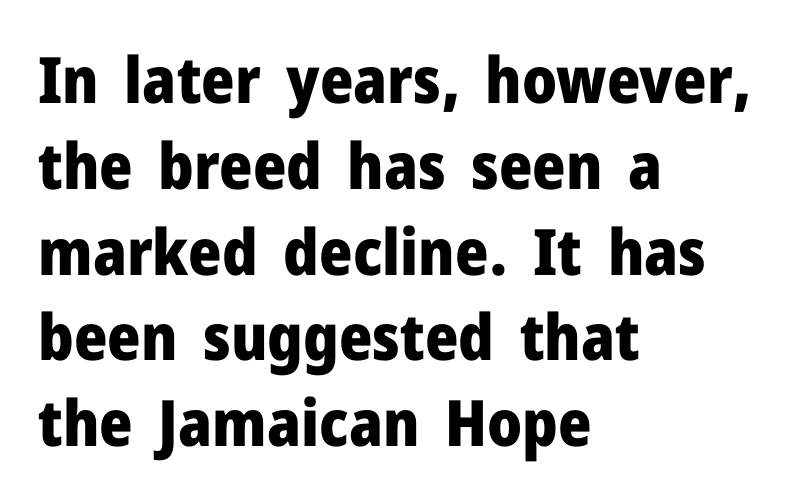
{"serif": "no", "italic": "no", "bold": "yes", "weight": "heavy", "width": "normal", "stroke_contrast": "low", "x_height": "medium", "monospaced": "no", "underline": "no", "align": "left", "line_spacing": "normal", "line_spacing_ratio": 1.34, "letter_spacing": "normal", "letter_spacing_em": 0.0, "glyph_px": 64}
